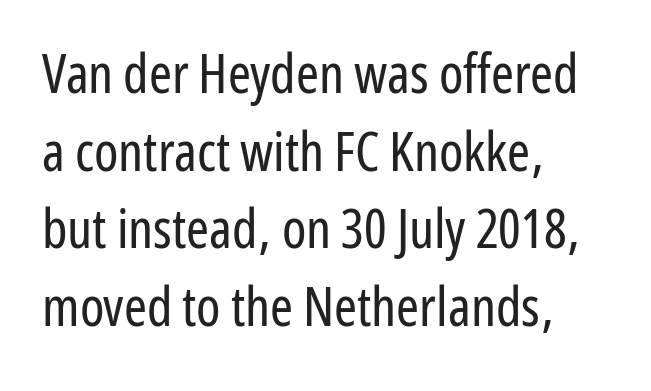
Stroke mass is kept to a normal reading level or below. Each new line begins a customary step beneath the previous one. Is this a fixed-width face? No — the glyphs have proportional, varying widths. Letterform terminals end flat and unadorned throughout the passage.
